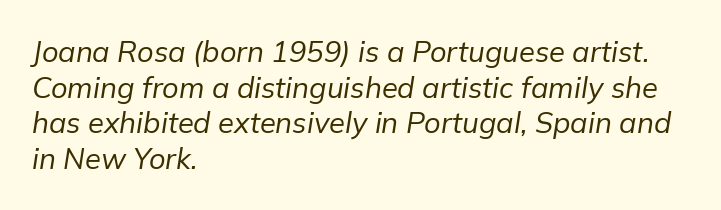
The image shows 29 px regular-weight type, italic (leaning right); set left-aligned, line spacing 1.23x, normal letter spacing, not underlined; low stroke contrast and a medium x-height.
